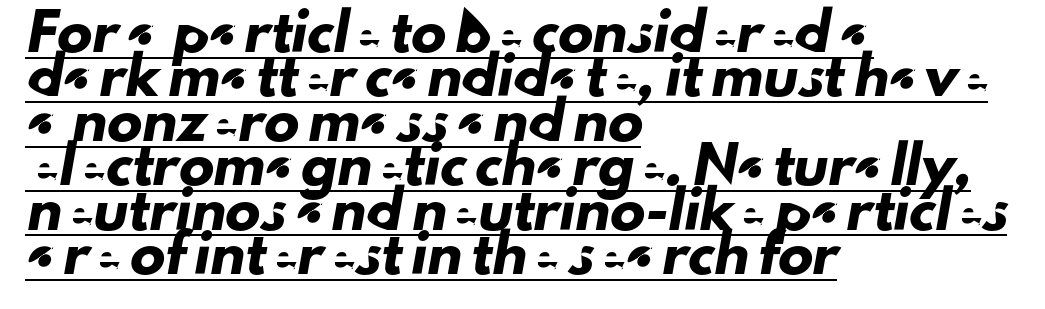
Q: Is the typeface a serif or a sans-serif typeface? A: Sans-serif.
Q: Is the text underlined? A: Yes.
Q: How is the paragraph aligned? A: Left-aligned.
Q: Is the spacing between letters normal or unusually wide? A: Normal.
Q: Is the spacing between lines tight, normal or loose? A: Normal.
Q: Width (condensed, normal, or wide)? A: Normal.
Q: Stroke contrast? A: Low.
Q: x-height? A: Small.
Q: Monospaced? A: No.
